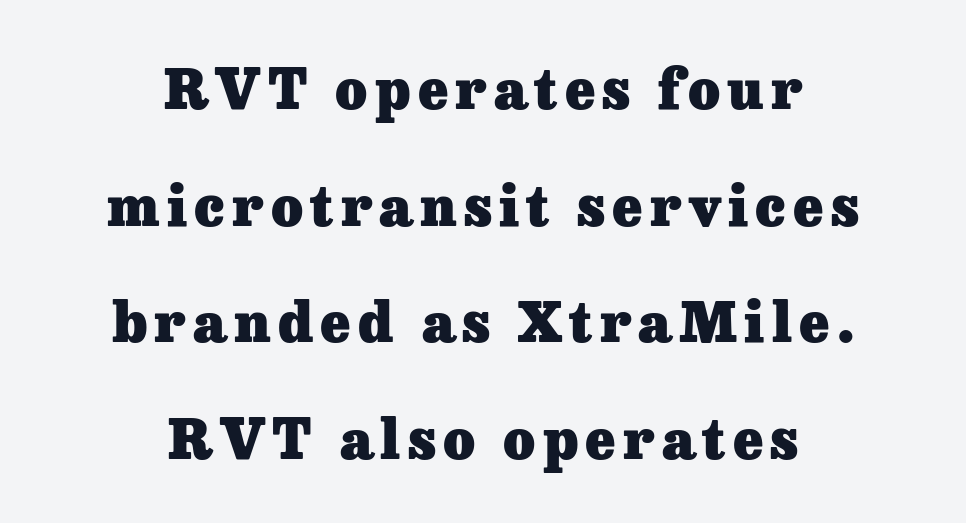
{"serif": "yes", "italic": "no", "bold": "yes", "weight": "heavy", "width": "normal", "stroke_contrast": "low", "x_height": "medium", "monospaced": "no", "underline": "no", "align": "center", "line_spacing": "loose", "line_spacing_ratio": 2.12, "glyph_px": 55}
